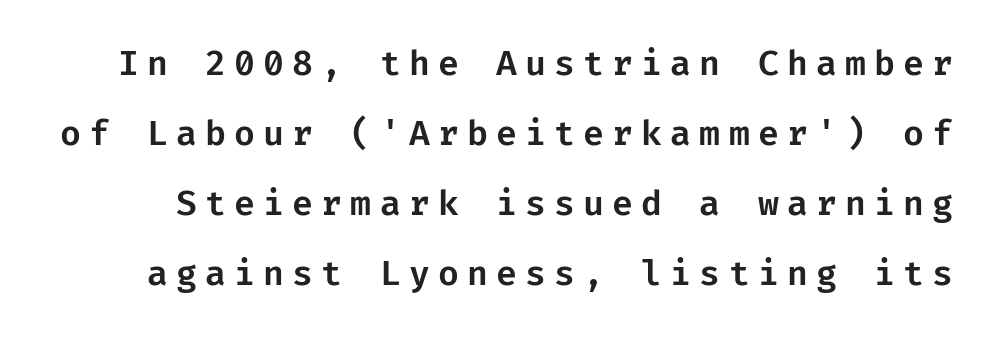
{"serif": "no", "italic": "no", "width": "normal", "stroke_contrast": "low", "x_height": "medium", "underline": "no", "line_spacing": "loose", "line_spacing_ratio": 2.06, "letter_spacing": "wide", "letter_spacing_em": 0.24, "glyph_px": 34}
